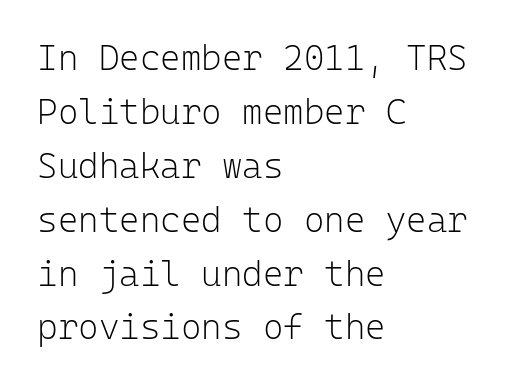
{"serif": "no", "italic": "no", "bold": "no", "weight": "light", "width": "normal", "stroke_contrast": "low", "x_height": "medium", "monospaced": "yes", "underline": "no", "align": "left", "line_spacing": "normal", "line_spacing_ratio": 1.54, "letter_spacing": "normal", "letter_spacing_em": 0.0, "glyph_px": 35}
